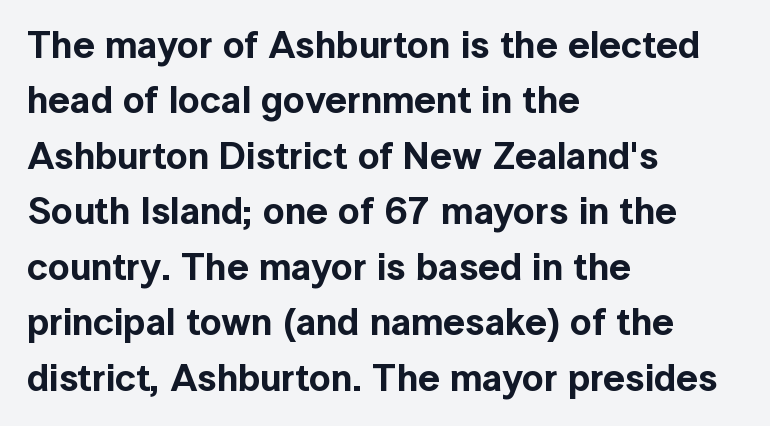
The image shows 38 px sans-serif type, upright; set left-aligned, normal line spacing (1.46x), normal letter spacing, not underlined; a medium x-height.
